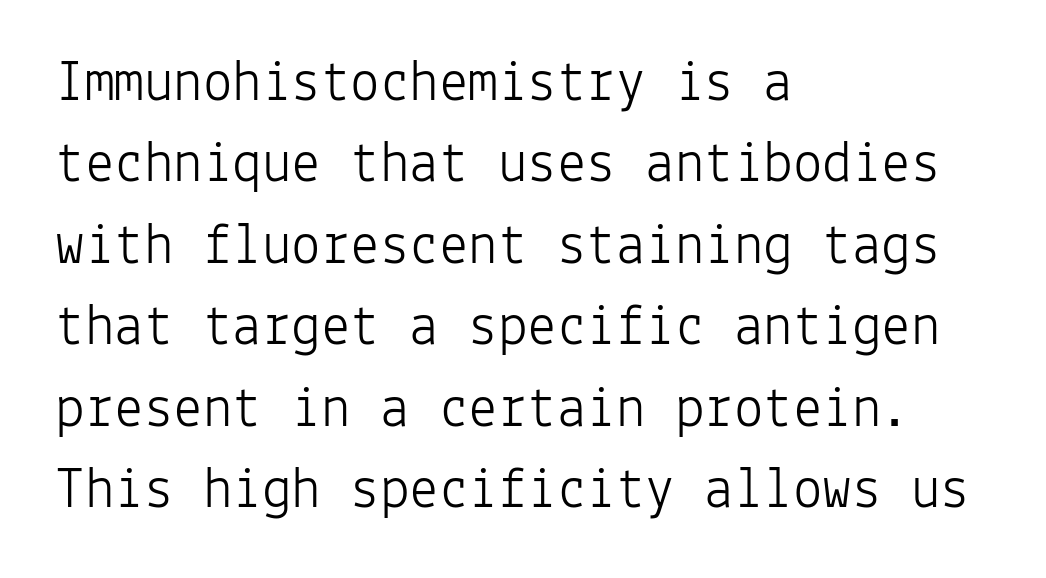
{"serif": "no", "italic": "no", "bold": "no", "weight": "light", "width": "normal", "stroke_contrast": "low", "x_height": "medium", "monospaced": "yes", "underline": "no", "align": "left", "line_spacing": "normal", "line_spacing_ratio": 1.38, "letter_spacing": "normal", "letter_spacing_em": 0.0, "glyph_px": 59}
